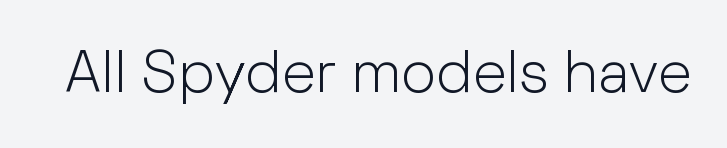
A sans-serif font was chosen for this passage. You could not count columns in this text — the font is proportionally spaced. The words here are not underlined. Tracking value appears to be zero — textbook default spacing. The lettering holds an erect, upright posture throughout. The passage shown is not bold in any degree.
